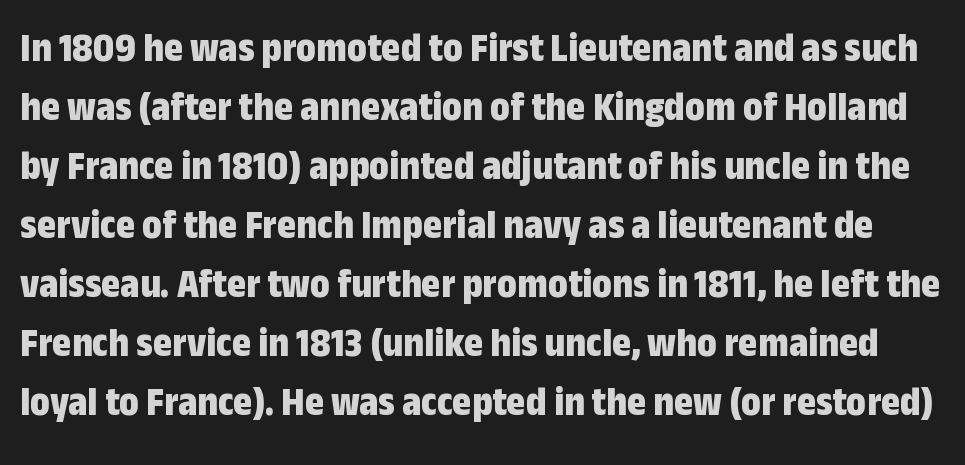
Q: Is the text bold? A: Yes.
Q: Is the text italic (slanted)? A: No, it is upright.
Q: Is the typeface a serif or a sans-serif typeface? A: Sans-serif.
Q: Is the text underlined? A: No.
Q: Is the spacing between letters normal or unusually wide? A: Normal.
Q: Is the spacing between lines tight, normal or loose? A: Normal.
Q: Width (condensed, normal, or wide)? A: Condensed.
Q: Stroke contrast? A: Low.
Q: x-height? A: Medium.
Q: Monospaced? A: No.
